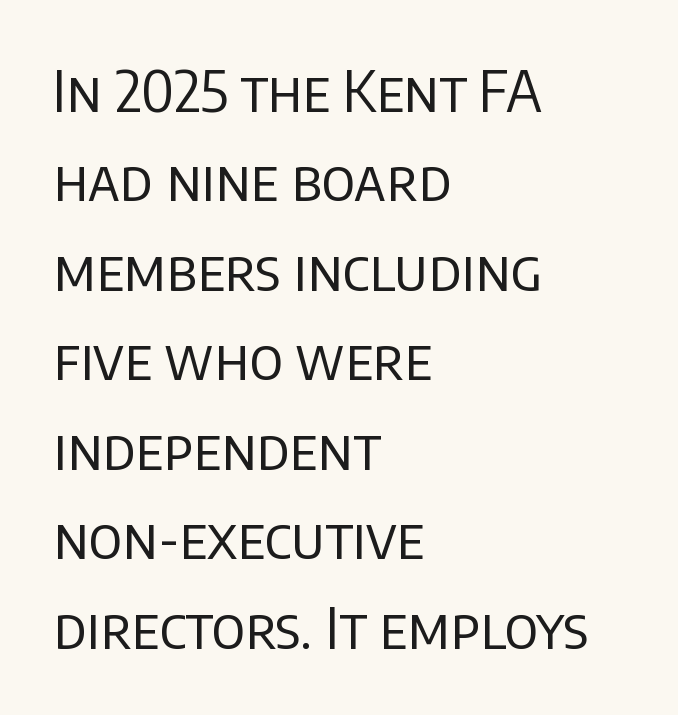
Q: Is the text bold? A: No.
Q: Is the text italic (slanted)? A: No, it is upright.
Q: Is the typeface a serif or a sans-serif typeface? A: Sans-serif.
Q: Is the text underlined? A: No.
Q: How is the paragraph aligned? A: Left-aligned.
Q: Is the spacing between letters normal or unusually wide? A: Normal.
Q: Is the spacing between lines tight, normal or loose? A: Normal.
Q: Width (condensed, normal, or wide)? A: Normal.
Q: Stroke contrast? A: Low.
Q: x-height? A: Large.
Q: Monospaced? A: No.
